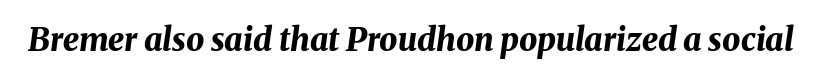
Q: Is the text bold? A: Yes.
Q: Is the text italic (slanted)? A: Yes, it leans right by about 8 degrees.
Q: Is the text underlined? A: No.
Q: Is the spacing between letters normal or unusually wide? A: Normal.
Q: Width (condensed, normal, or wide)? A: Normal.
Q: Stroke contrast? A: Medium.
Q: x-height? A: Medium.
Q: Monospaced? A: No.
